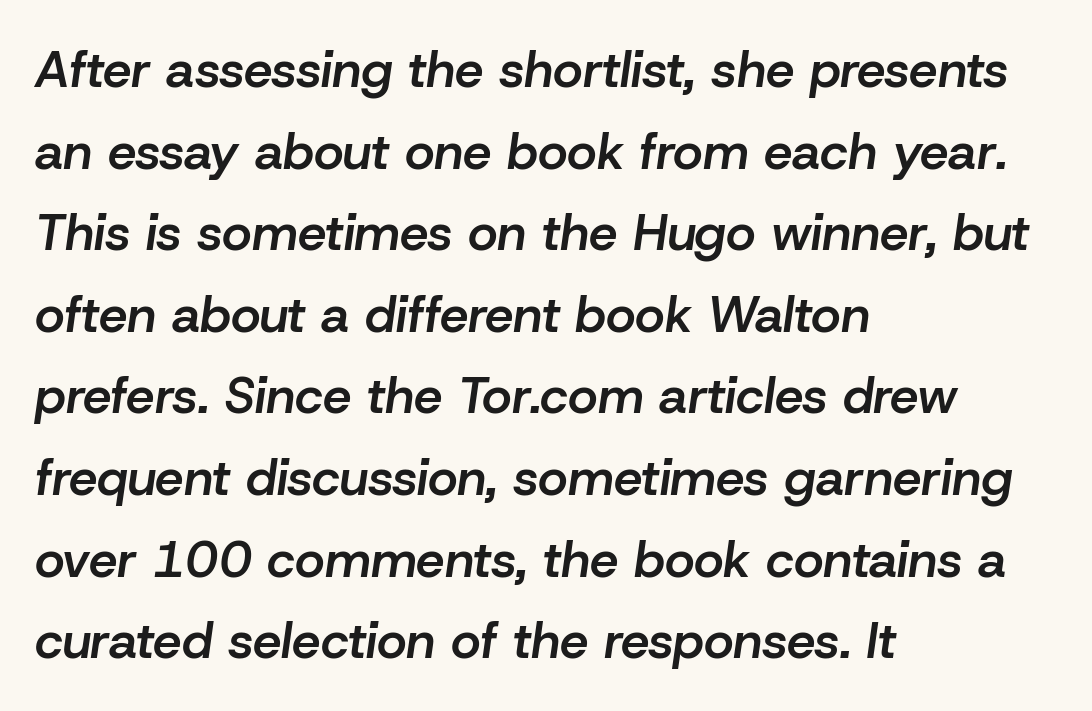
Q: Is the text bold? A: Semi-bold.
Q: Is the text italic (slanted)? A: Yes, it leans right by about 8 degrees.
Q: Is the text underlined? A: No.
Q: How is the paragraph aligned? A: Left-aligned.
Q: Is the spacing between letters normal or unusually wide? A: Normal.
Q: Is the spacing between lines tight, normal or loose? A: Normal.
Q: Width (condensed, normal, or wide)? A: Normal.
Q: Stroke contrast? A: Low.
Q: x-height? A: Medium.
Q: Monospaced? A: No.
